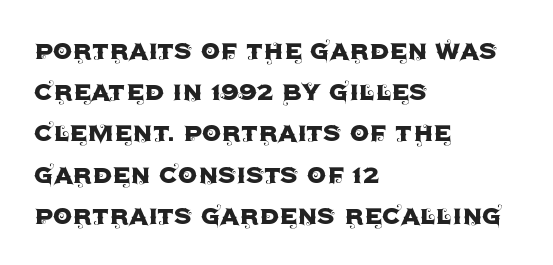
Vertically, the passage feels balanced, rows spaced as you'd expect. Compared with a centered layout, this one pins lines to the left instead. Glance below the letters and you will spot only blank space. The passage shown has conventional tracking throughout.
